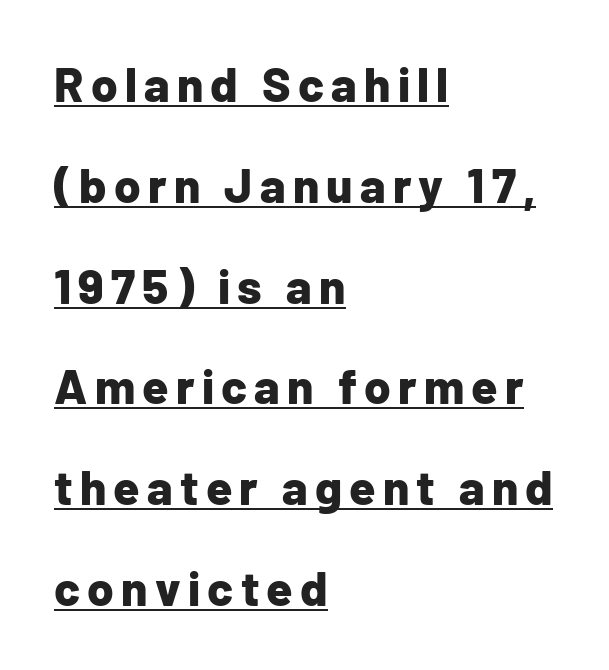
{"serif": "no", "italic": "no", "bold": "yes", "weight": "bold", "width": "normal", "stroke_contrast": "low", "x_height": "medium", "monospaced": "no", "underline": "yes", "align": "left", "line_spacing": "loose", "line_spacing_ratio": 2.1, "glyph_px": 48}
